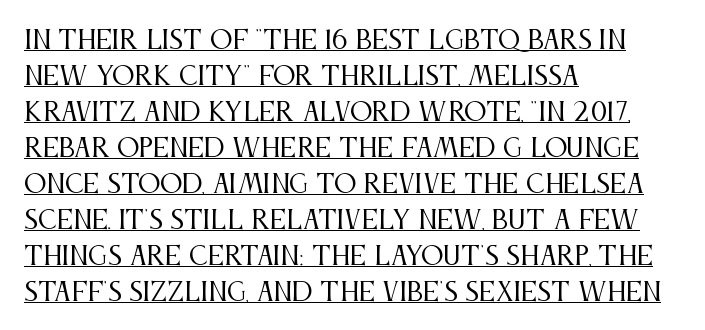
The image shows 25 px text type, upright; set left-aligned, normal line spacing (1.44x), normal letter spacing, underlined.
